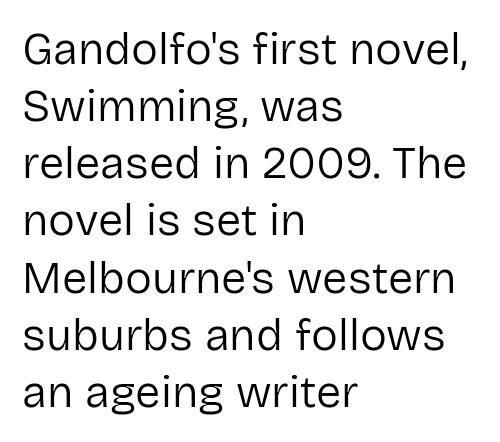
{"serif": "no", "italic": "no", "bold": "no", "weight": "regular", "width": "normal", "stroke_contrast": "low", "x_height": "medium", "monospaced": "no", "underline": "no", "align": "left", "line_spacing": "normal", "line_spacing_ratio": 1.27, "letter_spacing": "normal", "letter_spacing_em": 0.0, "glyph_px": 45}
